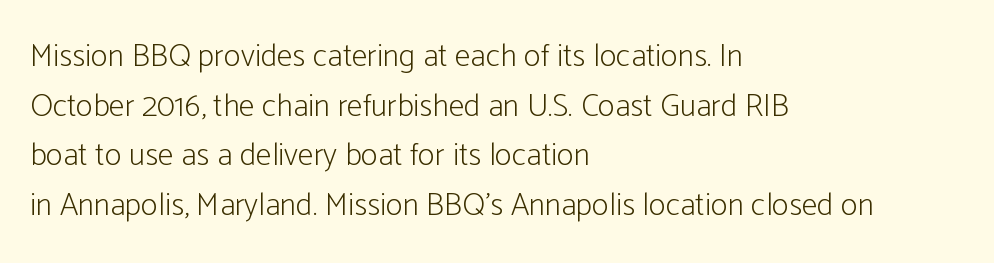
The image shows 32 px light, condensed sans-serif type, upright; set left-aligned, normal line spacing (1.55x), normal letter spacing, not underlined; low stroke contrast and a medium x-height.
